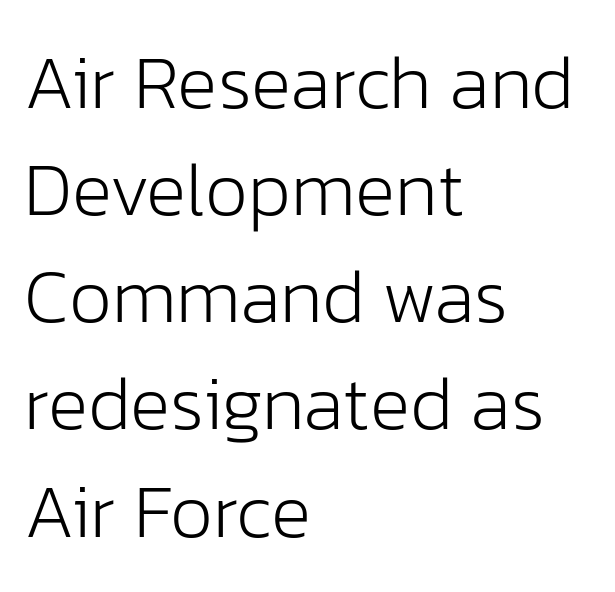
Q: Is the text bold? A: No.
Q: Is the text italic (slanted)? A: No, it is upright.
Q: Is the typeface a serif or a sans-serif typeface? A: Sans-serif.
Q: Is the text underlined? A: No.
Q: How is the paragraph aligned? A: Left-aligned.
Q: Is the spacing between letters normal or unusually wide? A: Normal.
Q: Is the spacing between lines tight, normal or loose? A: Normal.
Q: Width (condensed, normal, or wide)? A: Normal.
Q: Stroke contrast? A: Low.
Q: x-height? A: Medium.
Q: Monospaced? A: No.
